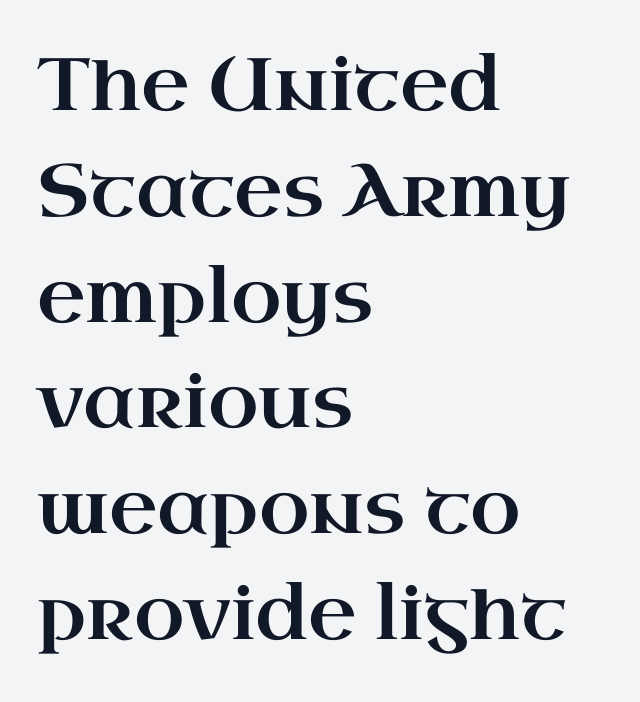
{"serif": "yes", "italic": "no", "width": "wide", "stroke_contrast": "high", "x_height": "small", "monospaced": "no", "underline": "no", "align": "left", "line_spacing": "normal", "line_spacing_ratio": 1.43, "letter_spacing": "normal", "letter_spacing_em": 0.0, "glyph_px": 74}
